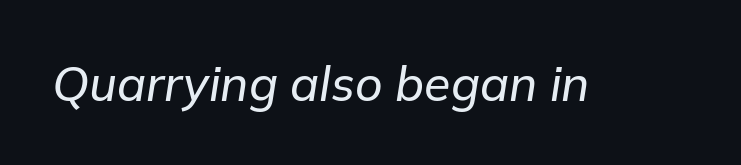
Any mark beneath the type? The region is blank. Spacing verdict: proportional, widths tailored to each character. Rendered with sloped, italic letterforms. Tracking value appears to be zero — textbook default spacing.
